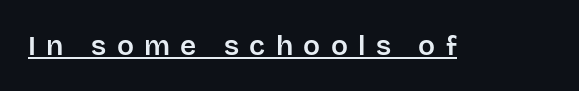
The image shows 28 px sans-serif type, upright; set unusually wide letter spacing (+0.37 em), underlined; low stroke contrast and a large x-height.
